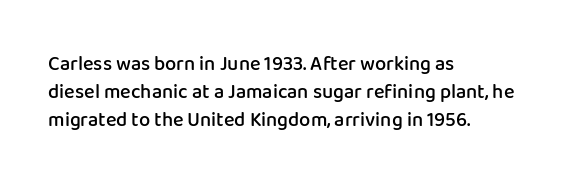
The image shows 20 px text type, upright; set left-aligned, normal line spacing (1.4x), normal letter spacing, not underlined.
